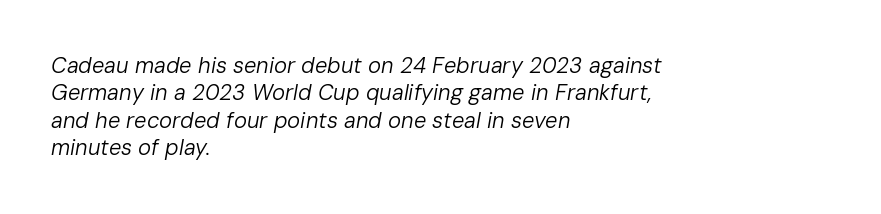
These glyphs show unthickened strokes, regular width or finer. Tracking here is standard; glyphs follow each other at the usual distance. Rendered with sloped, italic letterforms. A student would call this left alignment; a typographer would say flush left, rag right.
